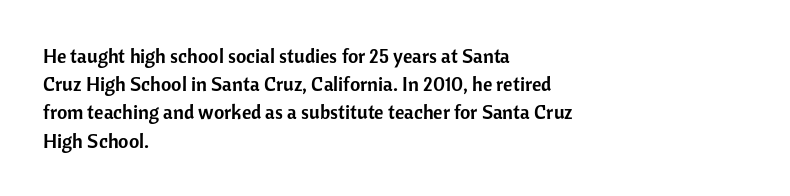
Q: Is the text italic (slanted)? A: No, it is upright.
Q: Is the text underlined? A: No.
Q: How is the paragraph aligned? A: Left-aligned.
Q: Is the spacing between letters normal or unusually wide? A: Normal.
Q: Is the spacing between lines tight, normal or loose? A: Normal.
